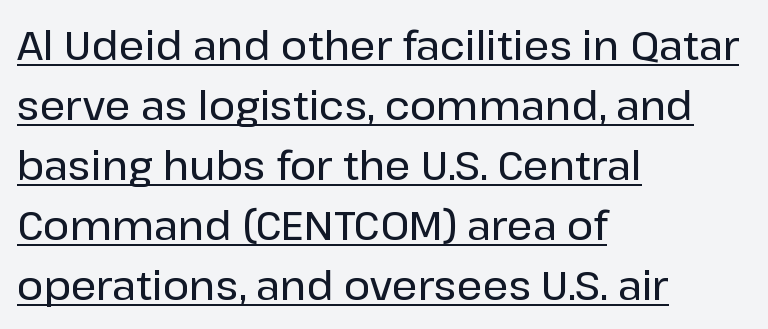
The image shows 40 px sans-serif type, upright; set left-aligned, normal line spacing (1.5x), normal letter spacing, underlined; low stroke contrast and a medium x-height.
